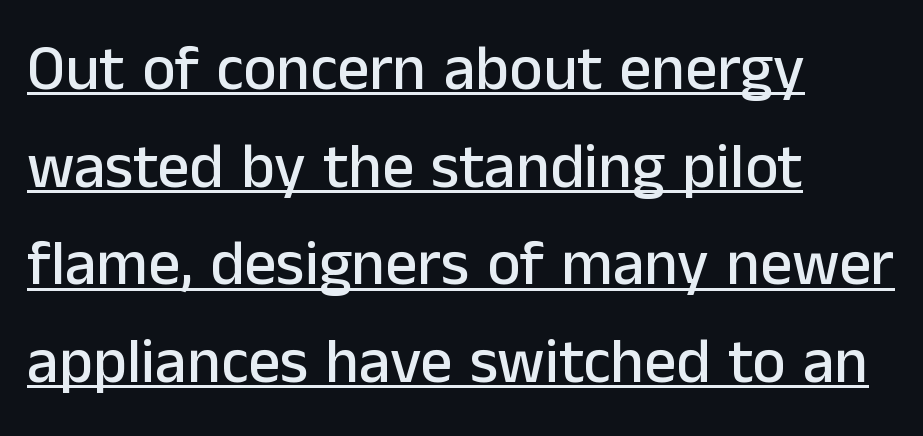
{"serif": "no", "italic": "no", "width": "normal", "stroke_contrast": "low", "x_height": "medium", "monospaced": "no", "underline": "yes", "align": "left", "line_spacing": "normal", "line_spacing_ratio": 1.55, "letter_spacing": "normal", "letter_spacing_em": 0.0, "glyph_px": 63}
